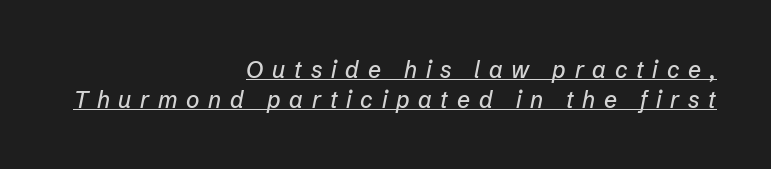
{"italic": "yes", "lean": "right", "slant_degrees": 12, "underline": "yes", "align": "right", "line_spacing": "normal", "line_spacing_ratio": 1.3, "letter_spacing": "wide", "letter_spacing_em": 0.38, "glyph_px": 23}
